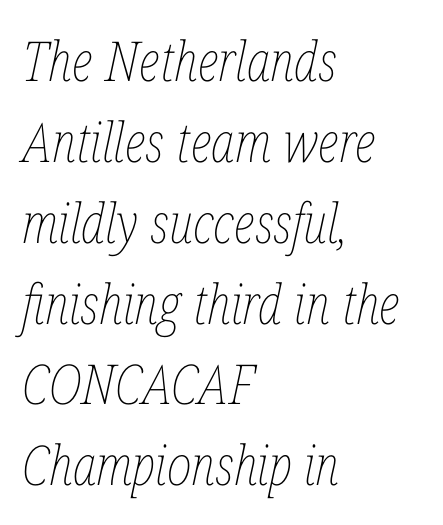
Q: Is the text bold? A: No.
Q: Is the text italic (slanted)? A: Yes, it leans right by about 12 degrees.
Q: Is the text underlined? A: No.
Q: How is the paragraph aligned? A: Left-aligned.
Q: Is the spacing between letters normal or unusually wide? A: Normal.
Q: Is the spacing between lines tight, normal or loose? A: Normal.
Q: Width (condensed, normal, or wide)? A: Condensed.
Q: Stroke contrast? A: Low.
Q: x-height? A: Medium.
Q: Monospaced? A: No.
